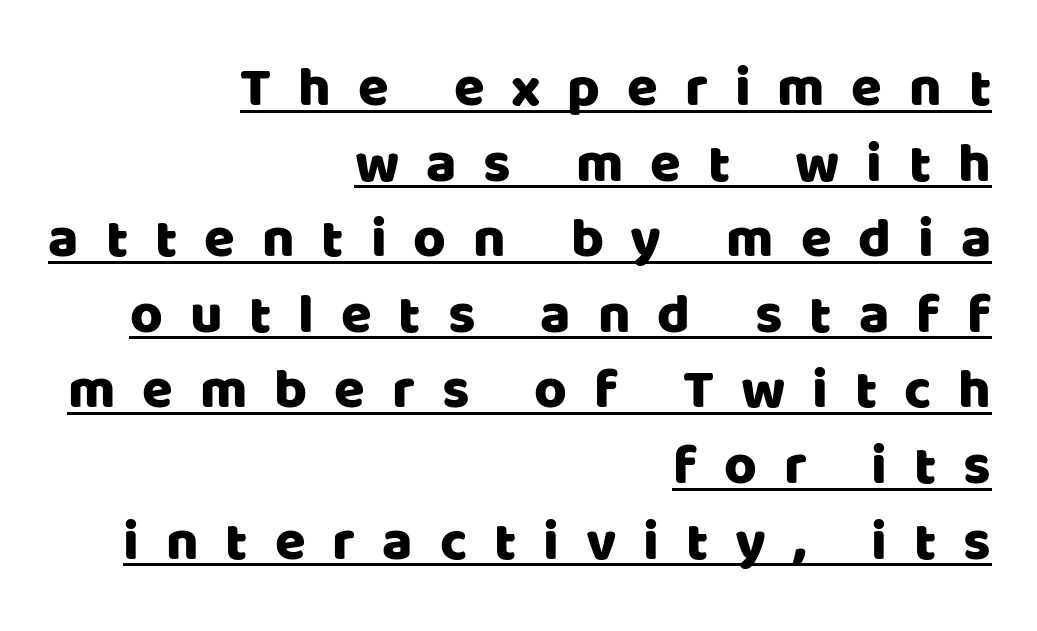
The image shows 56 px sans-serif type, upright; set right-aligned, normal line spacing (1.35x), unusually wide letter spacing (+0.48 em), underlined; low stroke contrast and a large x-height.
